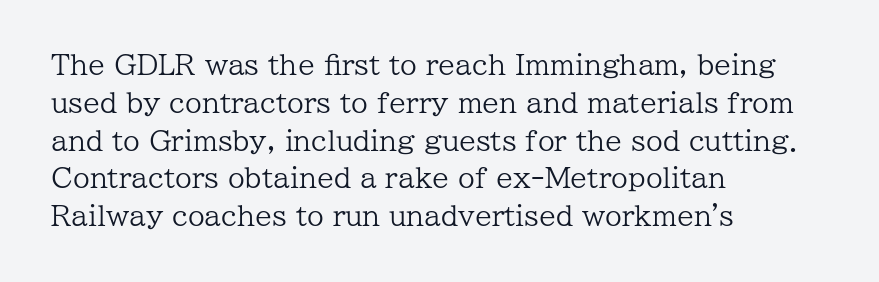
Q: Is the text bold? A: No.
Q: Is the text italic (slanted)? A: No, it is upright.
Q: Is the text underlined? A: No.
Q: How is the paragraph aligned? A: Left-aligned.
Q: Is the spacing between letters normal or unusually wide? A: Normal.
Q: Is the spacing between lines tight, normal or loose? A: Normal.
